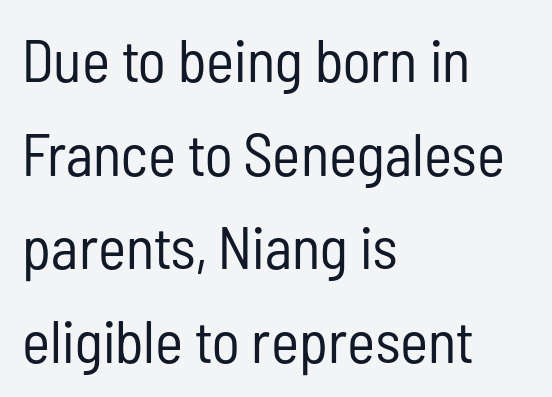
The image shows 60 px regular-weight, condensed sans-serif type, upright; set left-aligned, normal line spacing (1.56x), normal letter spacing, not underlined; low stroke contrast and a medium x-height.
